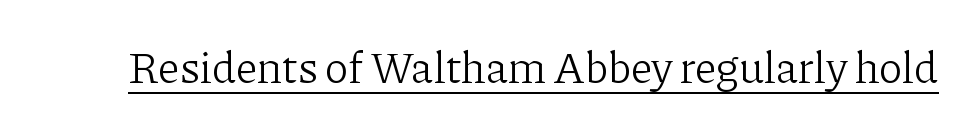
The image shows 44 px light serif type, upright; set normal letter spacing, underlined; low stroke contrast and a medium x-height.
